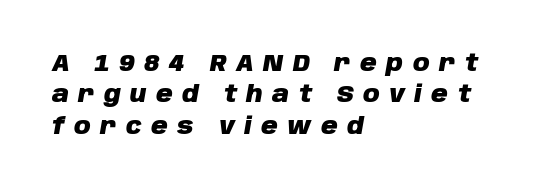
The image shows 23 px bold type, italic (leaning right); set left-aligned, normal line spacing (1.36x), unusually wide letter spacing (+0.41 em), not underlined.
